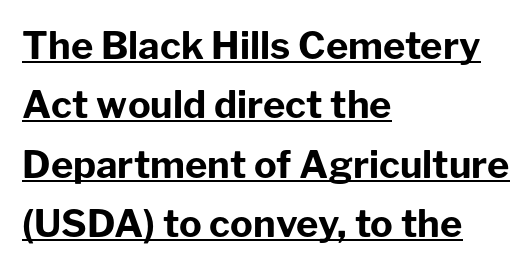
Q: Is the text bold? A: Yes.
Q: Is the text italic (slanted)? A: No, it is upright.
Q: Is the typeface a serif or a sans-serif typeface? A: Sans-serif.
Q: Is the text underlined? A: Yes.
Q: How is the paragraph aligned? A: Left-aligned.
Q: Is the spacing between letters normal or unusually wide? A: Normal.
Q: Is the spacing between lines tight, normal or loose? A: Normal.
Q: Width (condensed, normal, or wide)? A: Normal.
Q: Stroke contrast? A: Low.
Q: x-height? A: Medium.
Q: Monospaced? A: No.
